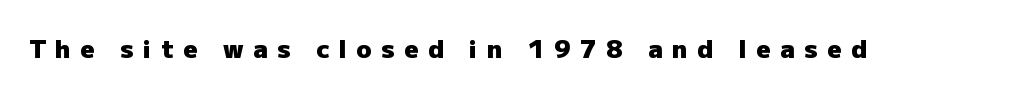
{"italic": "no", "bold": "yes", "underline": "no", "letter_spacing": "wide", "letter_spacing_em": 0.38, "glyph_px": 25}
